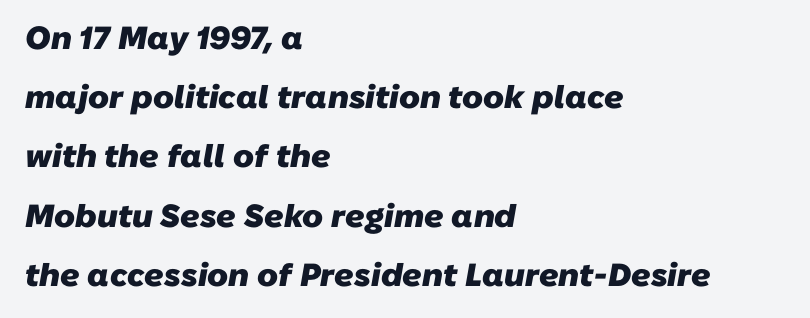
Q: Is the text bold? A: Yes.
Q: Is the typeface a serif or a sans-serif typeface? A: Sans-serif.
Q: Is the text underlined? A: No.
Q: How is the paragraph aligned? A: Left-aligned.
Q: Is the spacing between letters normal or unusually wide? A: Normal.
Q: Width (condensed, normal, or wide)? A: Normal.
Q: Stroke contrast? A: Low.
Q: x-height? A: Medium.
Q: Monospaced? A: No.
